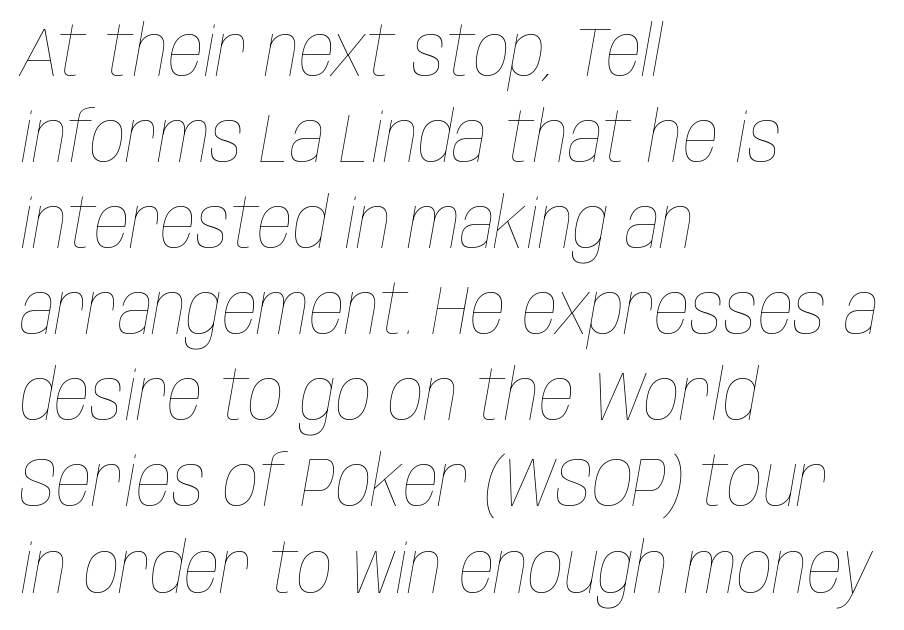
Q: Is the text bold? A: No.
Q: Is the text italic (slanted)? A: Yes, it leans right by about 10 degrees.
Q: Is the text underlined? A: No.
Q: How is the paragraph aligned? A: Left-aligned.
Q: Is the spacing between letters normal or unusually wide? A: Normal.
Q: Width (condensed, normal, or wide)? A: Condensed.
Q: Stroke contrast? A: Low.
Q: x-height? A: Large.
Q: Monospaced? A: No.
